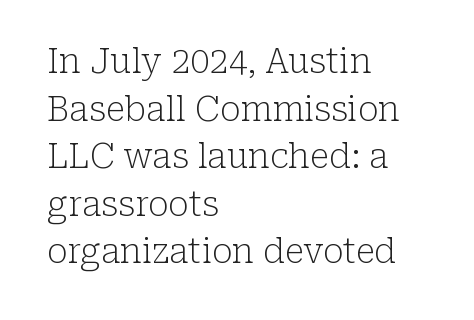
The image shows 34 px light serif type, upright; set left-aligned, normal line spacing (1.4x), normal letter spacing, not underlined; low stroke contrast and a medium x-height.
